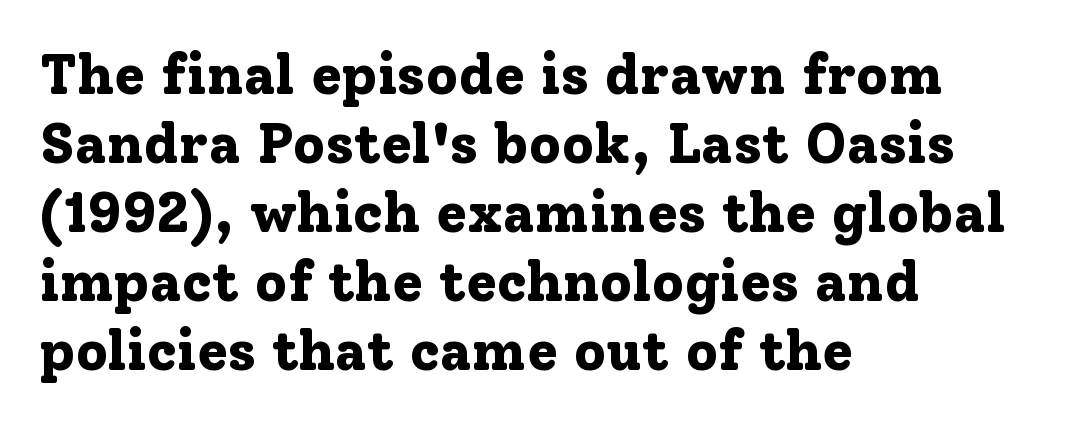
Q: Is the text bold? A: Yes.
Q: Is the text italic (slanted)? A: No, it is upright.
Q: Is the typeface a serif or a sans-serif typeface? A: Serif.
Q: Is the text underlined? A: No.
Q: How is the paragraph aligned? A: Left-aligned.
Q: Is the spacing between letters normal or unusually wide? A: Normal.
Q: Width (condensed, normal, or wide)? A: Normal.
Q: Stroke contrast? A: Low.
Q: x-height? A: Medium.
Q: Monospaced? A: No.
